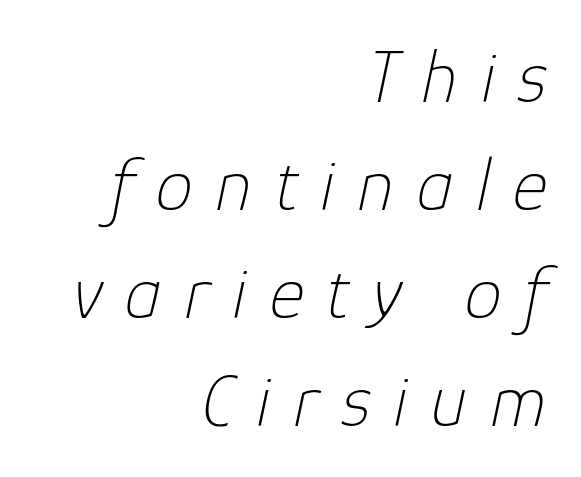
The image shows 75 px thin type, italic (leaning right); set right-aligned, normal line spacing (1.44x), unusually wide letter spacing (+0.3 em), not underlined; low stroke contrast and a medium x-height.
